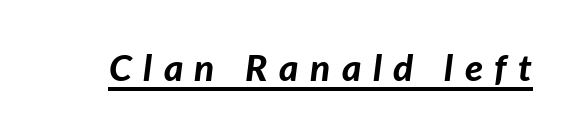
Slant detected: the letters are inclined. This sample has the flowing, uneven cadence of proportional lettering. In terms of weight, the rendering is a true, heavy bold. In designer terms, the underline attribute is active on this setting. Inter-character spacing is expanded well beyond the font's built-in metrics.
